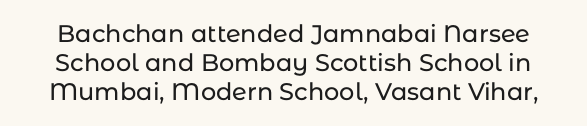
Q: Is the text italic (slanted)? A: No, it is upright.
Q: Is the text underlined? A: No.
Q: Is the spacing between letters normal or unusually wide? A: Normal.
